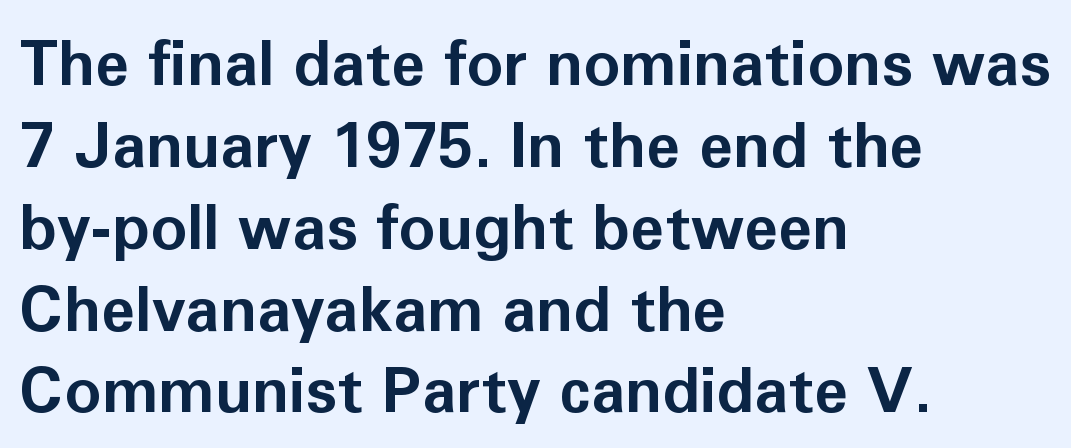
{"serif": "no", "italic": "no", "bold": "yes", "weight": "bold", "width": "normal", "stroke_contrast": "low", "x_height": "medium", "monospaced": "no", "underline": "no", "align": "left", "line_spacing": "normal", "line_spacing_ratio": 1.32, "letter_spacing": "normal", "letter_spacing_em": 0.0, "glyph_px": 62}
